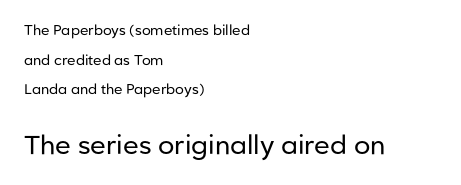
The passage shown begins with its smaller block and ends with its larger one. What stands out about the letter spacing? Nothing — it is the standard amount. Has an underline been added? It has not. Characters remain perfectly vertical along every line.
